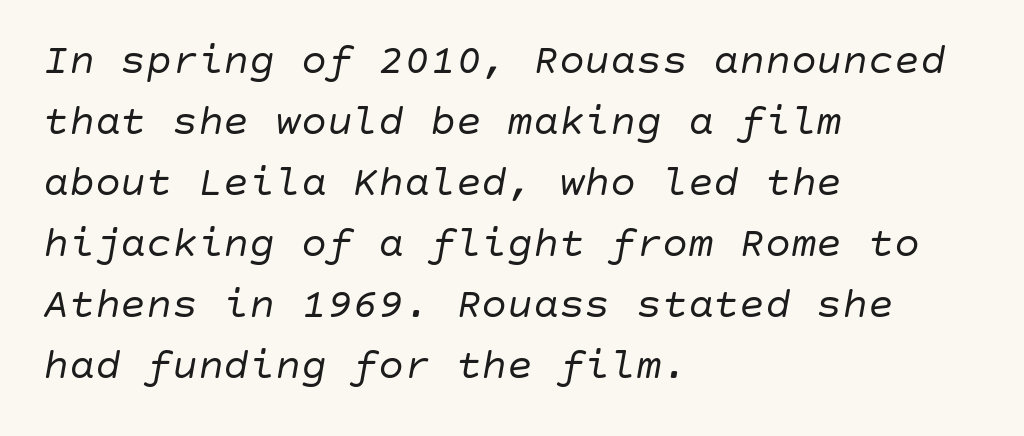
Vertical spacing — default. Caption: multi-line text, flush left, ragged right. Slant detected: the letters are inclined. Heft: none added — not bold.
